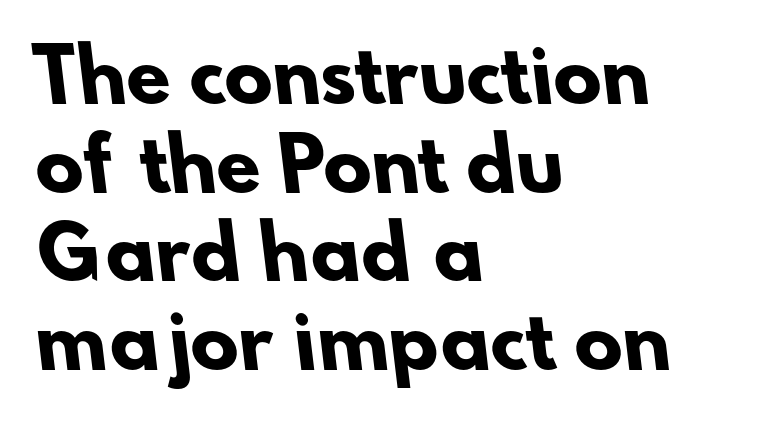
Nobody touched the tracking dial on this one. The passage shown is emphatically bold. Each line starts at the same left margin while the right side varies. Words float on clear page, feet unadorned. Here the designer chose a conventional face with non-uniform glyph widths. Font category for this specimen: sans-serif.
